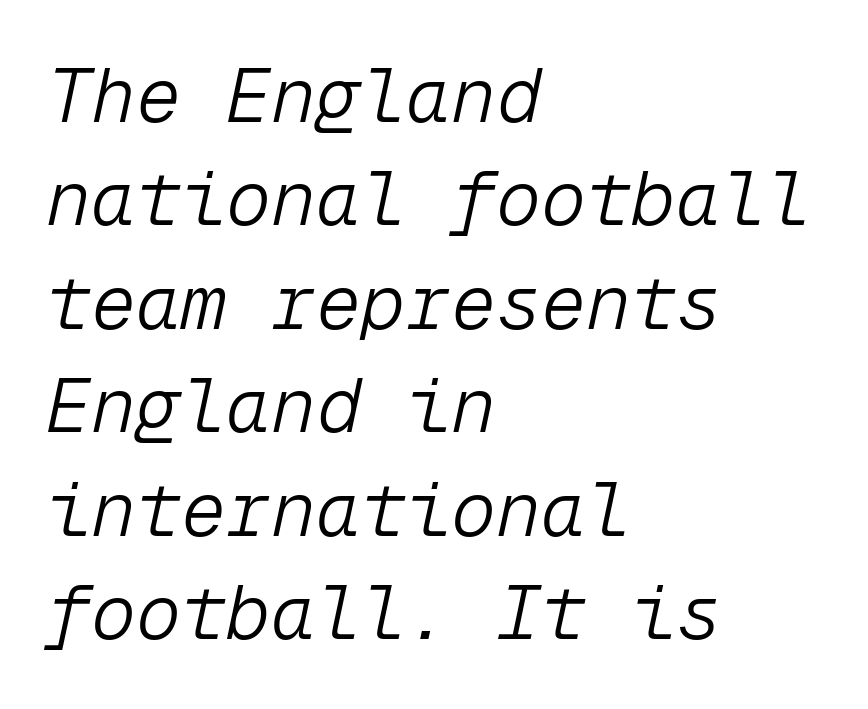
{"italic": "yes", "lean": "right", "slant_degrees": 12, "bold": "no", "weight": "light", "width": "normal", "stroke_contrast": "low", "x_height": "medium", "monospaced": "yes", "underline": "no", "align": "left", "line_spacing": "normal", "line_spacing_ratio": 1.38, "letter_spacing": "normal", "letter_spacing_em": 0.0, "glyph_px": 75}
